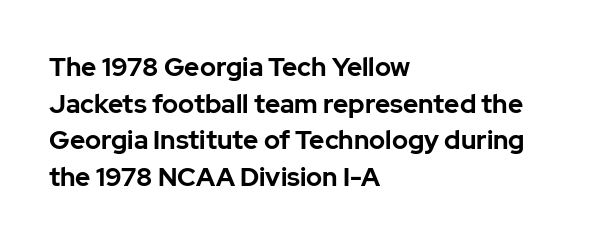
Q: Is the text bold? A: Yes.
Q: Is the text italic (slanted)? A: No, it is upright.
Q: Is the text underlined? A: No.
Q: How is the paragraph aligned? A: Left-aligned.
Q: Is the spacing between letters normal or unusually wide? A: Normal.
Q: Is the spacing between lines tight, normal or loose? A: Normal.
